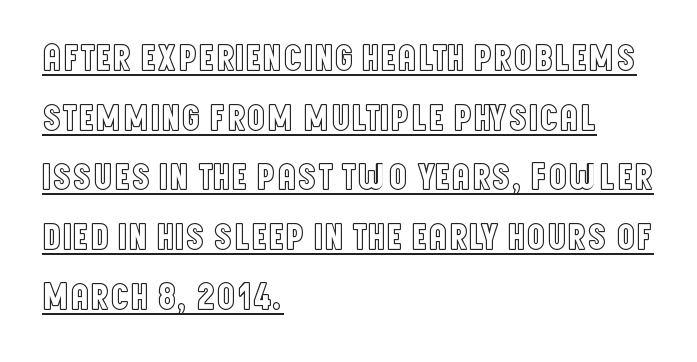
The image shows 38 px condensed type, upright; set left-aligned, normal line spacing (1.57x), normal letter spacing, underlined; a large x-height.
